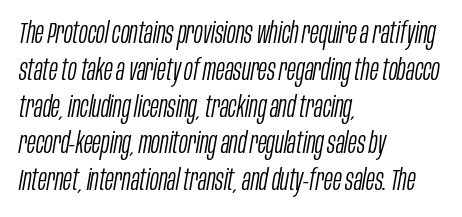
Q: Is the text bold? A: No.
Q: Is the text italic (slanted)? A: Yes, it leans right by about 10 degrees.
Q: Is the text underlined? A: No.
Q: How is the paragraph aligned? A: Left-aligned.
Q: Is the spacing between letters normal or unusually wide? A: Normal.
Q: Is the spacing between lines tight, normal or loose? A: Normal.
Q: Width (condensed, normal, or wide)? A: Condensed.
Q: Stroke contrast? A: Low.
Q: x-height? A: Large.
Q: Monospaced? A: No.
